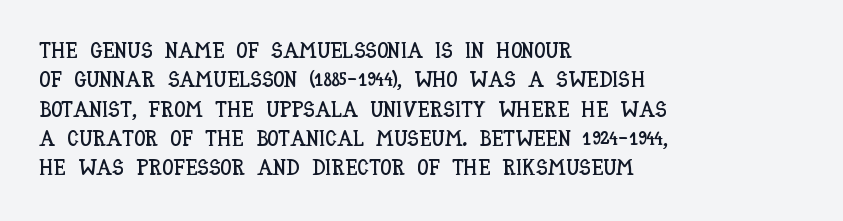
Q: Is the text italic (slanted)? A: No, it is upright.
Q: Is the text underlined? A: No.
Q: How is the paragraph aligned? A: Left-aligned.
Q: Is the spacing between letters normal or unusually wide? A: Normal.
Q: Is the spacing between lines tight, normal or loose? A: Normal.
